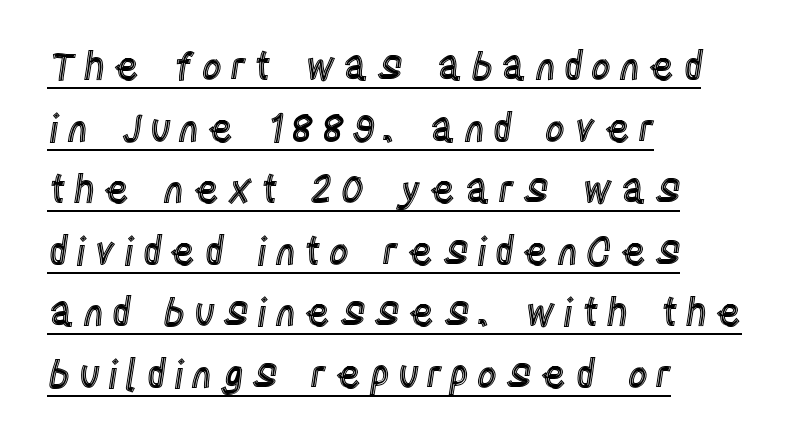
{"width": "condensed", "x_height": "large", "monospaced": "no", "underline": "yes", "align": "left", "line_spacing": "normal", "line_spacing_ratio": 1.58, "letter_spacing": "wide", "letter_spacing_em": 0.2, "glyph_px": 39}
